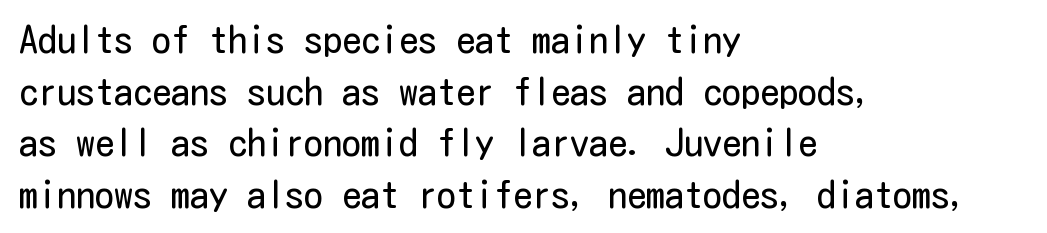
The image shows 38 px regular-weight, condensed sans-serif type, upright; set left-aligned, normal line spacing (1.36x), normal letter spacing, not underlined; low stroke contrast and a medium x-height.
